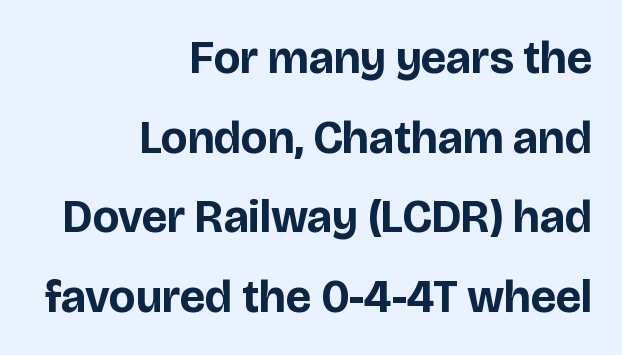
The image shows 46 px bold sans-serif type, upright; set right-aligned, line spacing 1.73x, normal letter spacing, not underlined; low stroke contrast and a large x-height.
